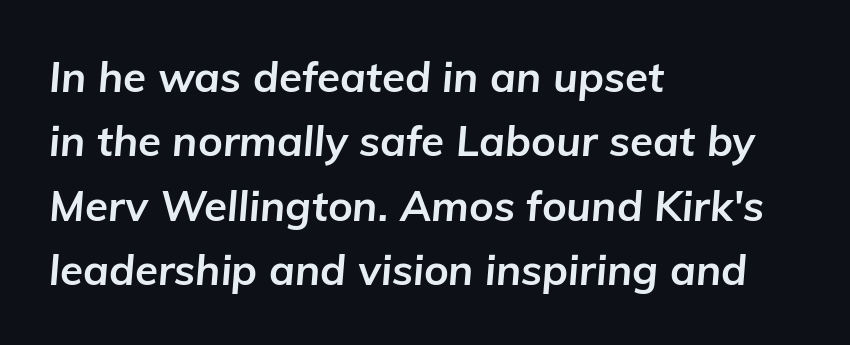
These lines keep a tight, regular rhythm from letter to letter. Successive baselines arrive at the customary interval. The specimen reads as italic at a glance. Bold? Absolutely — the strokes are thick and heavy. Casual observation: everything's shoved over to the left. Note the varied advance widths — an 'i' is clearly narrower than an 'm'.
